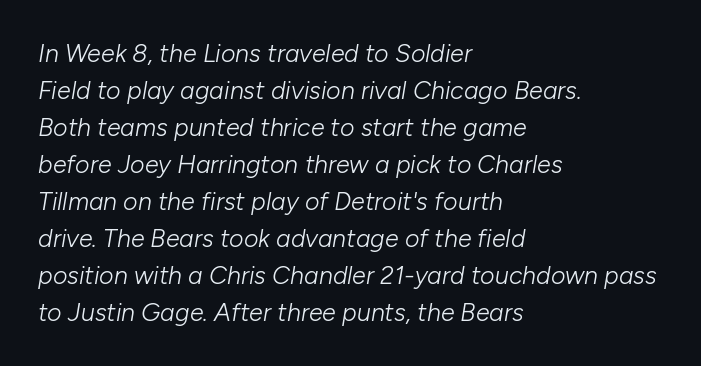
Q: Is the text bold? A: No.
Q: Is the text italic (slanted)? A: Yes, it leans right by about 10 degrees.
Q: Is the text underlined? A: No.
Q: How is the paragraph aligned? A: Left-aligned.
Q: Is the spacing between letters normal or unusually wide? A: Normal.
Q: Is the spacing between lines tight, normal or loose? A: Normal.
